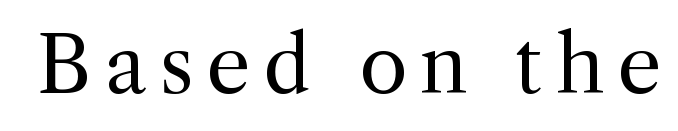
Q: Is the text bold? A: No.
Q: Is the text italic (slanted)? A: No, it is upright.
Q: Is the typeface a serif or a sans-serif typeface? A: Serif.
Q: Is the text underlined? A: No.
Q: Width (condensed, normal, or wide)? A: Normal.
Q: x-height? A: Medium.
Q: Monospaced? A: No.
